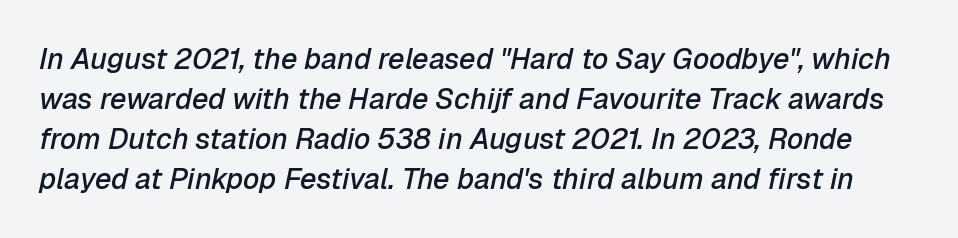
{"italic": "yes", "lean": "right", "slant_degrees": 12, "bold": "semi", "weight": "semibold", "width": "normal", "stroke_contrast": "low", "x_height": "medium", "monospaced": "no", "underline": "no", "line_spacing": "normal", "line_spacing_ratio": 1.38, "letter_spacing": "normal", "letter_spacing_em": 0.0, "glyph_px": 29}
